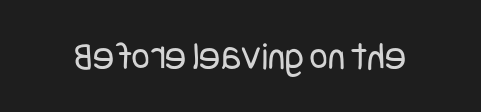
Typographically, this falls in the sans-serif category. Does extra space separate the letters? No, they use regular spacing. Italic: no, the glyphs are upright roman. Words float on clear page, feet unadorned. A quiet, ordinary-to-light weight characterises the typeface.
